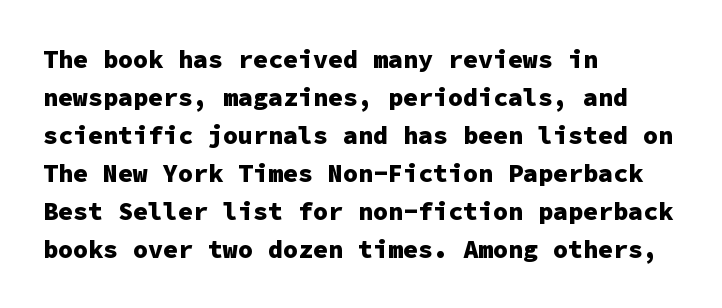
Q: Is the text bold? A: Yes.
Q: Is the text italic (slanted)? A: No, it is upright.
Q: Is the text underlined? A: No.
Q: How is the paragraph aligned? A: Left-aligned.
Q: Is the spacing between letters normal or unusually wide? A: Normal.
Q: Is the spacing between lines tight, normal or loose? A: Normal.
